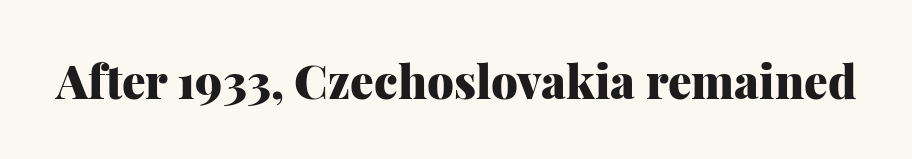
{"serif": "yes", "italic": "no", "bold": "yes", "weight": "heavy", "width": "normal", "stroke_contrast": "medium", "x_height": "medium", "monospaced": "no", "underline": "no", "letter_spacing": "normal", "letter_spacing_em": 0.0, "glyph_px": 47}
